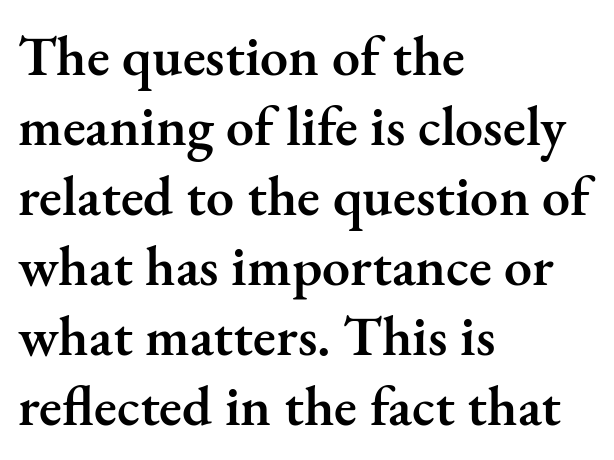
Q: Is the text bold? A: Semi-bold.
Q: Is the text italic (slanted)? A: No, it is upright.
Q: Is the typeface a serif or a sans-serif typeface? A: Serif.
Q: Is the text underlined? A: No.
Q: How is the paragraph aligned? A: Left-aligned.
Q: Is the spacing between letters normal or unusually wide? A: Normal.
Q: Is the spacing between lines tight, normal or loose? A: Normal.
Q: Width (condensed, normal, or wide)? A: Normal.
Q: Stroke contrast? A: Medium.
Q: x-height? A: Small.
Q: Monospaced? A: No.
